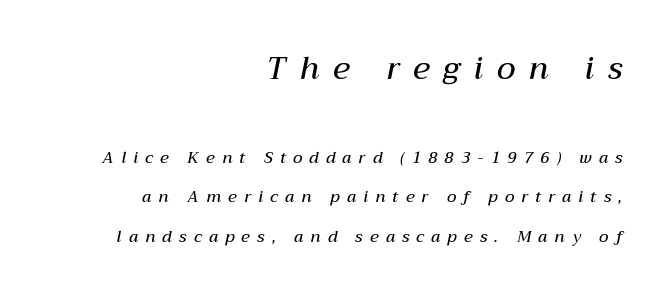
Q: Is the text bold? A: Semi-bold.
Q: Is the text italic (slanted)? A: Yes, it leans right by about 12 degrees.
Q: Is the text underlined? A: No.
Q: How is the paragraph aligned? A: Right-aligned.
Q: Is the spacing between letters normal or unusually wide? A: Unusually wide.
Q: Is the spacing between lines tight, normal or loose? A: Loose.
Q: Which block of text is set in a larger size, the first (top) or the second (bottom)? A: The first (top) one.
Q: Width (condensed, normal, or wide)? A: Normal.
Q: Stroke contrast? A: Medium.
Q: x-height? A: Medium.
Q: Monospaced? A: No.
